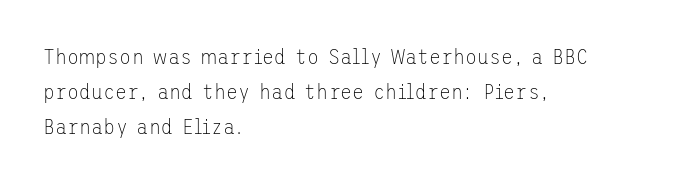
A quiet, ordinary-to-light weight characterises the typeface. Default kerning and tracking; the words read as compact shapes. These lines stack with their left ends in a neat column. The leading is moderate, giving the passage an even texture.
